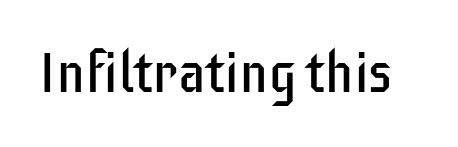
The image shows 56 px regular-weight, condensed sans-serif type, upright; set normal letter spacing, not underlined; low stroke contrast and a large x-height.
